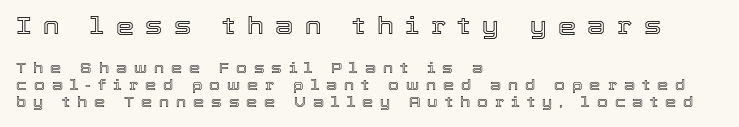
The composition opens big and finishes small. In CSS terms this would be text-align: left. Loose tracking; the words dissolve into strings of separated letters. Do the letters lean? They stand straight. Check the space under the baseline: it is left empty.
